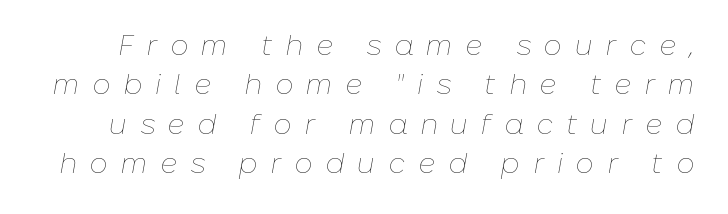
The image shows 29 px thin type, italic (leaning right); set normal line spacing (1.36x), unusually wide letter spacing (+0.44 em), not underlined; low stroke contrast and a medium x-height.
